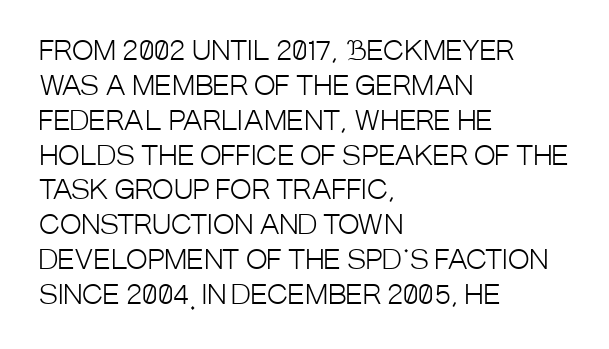
Q: Is the text bold? A: No.
Q: Is the text italic (slanted)? A: No, it is upright.
Q: Is the text underlined? A: No.
Q: How is the paragraph aligned? A: Left-aligned.
Q: Is the spacing between letters normal or unusually wide? A: Normal.
Q: Is the spacing between lines tight, normal or loose? A: Normal.
